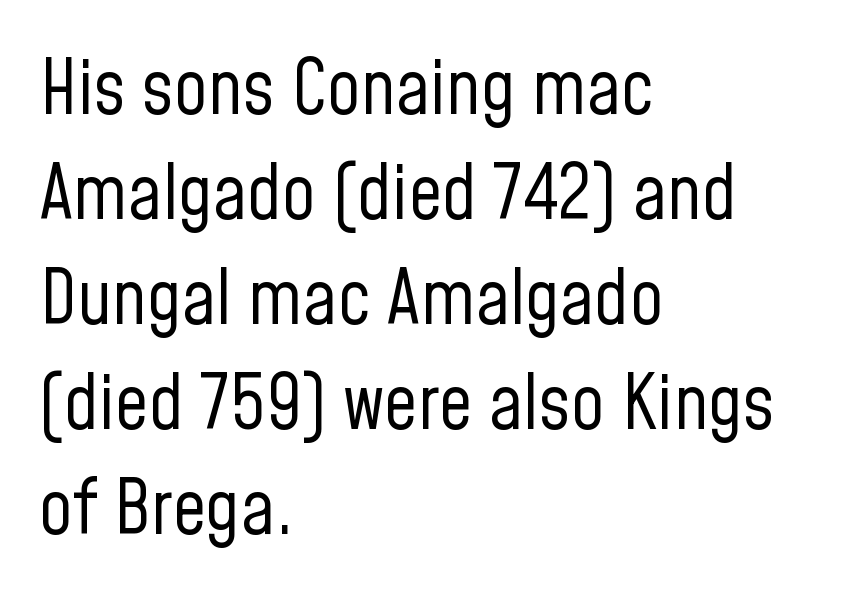
{"serif": "no", "italic": "no", "bold": "no", "weight": "regular", "width": "condensed", "stroke_contrast": "low", "x_height": "medium", "monospaced": "no", "underline": "no", "align": "left", "line_spacing": "normal", "line_spacing_ratio": 1.4, "letter_spacing": "normal", "letter_spacing_em": 0.0, "glyph_px": 75}
